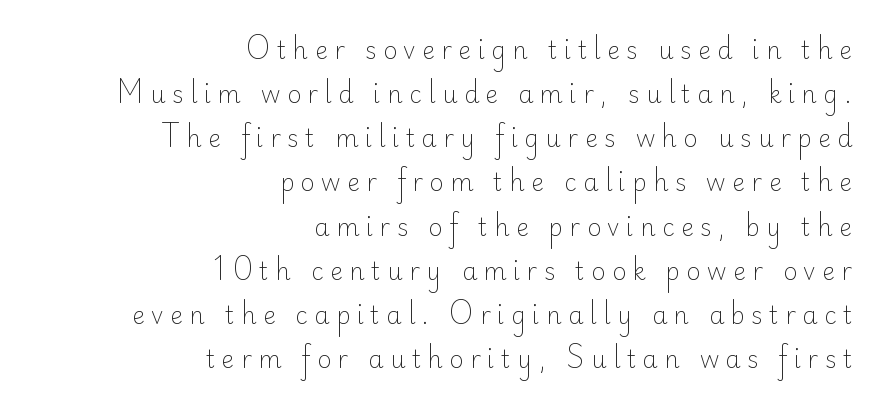
The image shows 24 px text type, upright; set right-aligned, line spacing 1.84x, unusually wide letter spacing (+0.27 em), not underlined.
